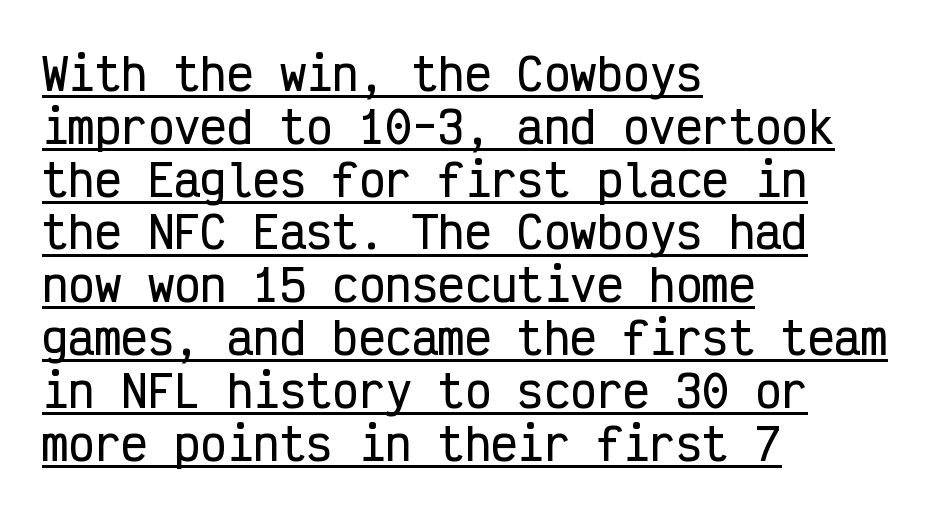
Every stem runs plumb, perpendicular to the baseline. The characters display no serif detailing; their extremities are plain. A typesetter would call this monospace, since all characters share one set width. Underlining? Definitely there. No extra tracking has been applied to these lines. The rag falls on the right side of this text block.
